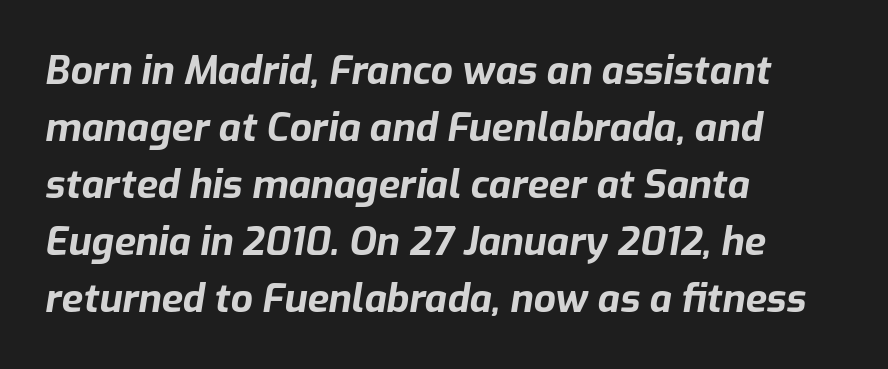
Q: Is the text bold? A: Yes.
Q: Is the text italic (slanted)? A: Yes, it leans right by about 9 degrees.
Q: Is the text underlined? A: No.
Q: How is the paragraph aligned? A: Left-aligned.
Q: Is the spacing between letters normal or unusually wide? A: Normal.
Q: Is the spacing between lines tight, normal or loose? A: Normal.
Q: Width (condensed, normal, or wide)? A: Normal.
Q: Stroke contrast? A: Low.
Q: x-height? A: Medium.
Q: Monospaced? A: No.
